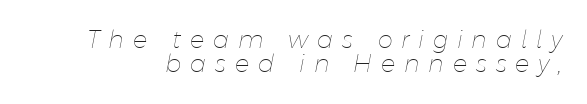
{"italic": "yes", "lean": "right", "slant_degrees": 11, "bold": "no", "underline": "no", "line_spacing": "tight", "line_spacing_ratio": 1.02, "letter_spacing": "wide", "letter_spacing_em": 0.37, "glyph_px": 24}
